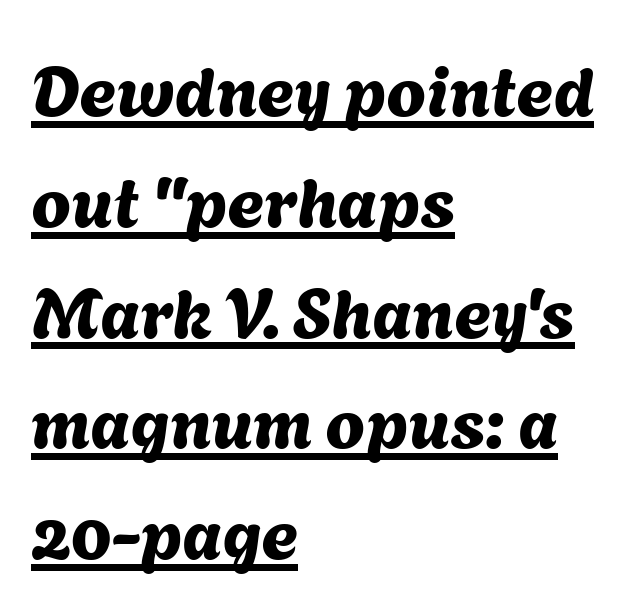
{"serif": "no", "width": "normal", "stroke_contrast": "medium", "x_height": "medium", "monospaced": "no", "underline": "yes", "align": "left", "line_spacing": "normal", "line_spacing_ratio": 1.56, "letter_spacing": "normal", "letter_spacing_em": 0.0, "glyph_px": 71}
